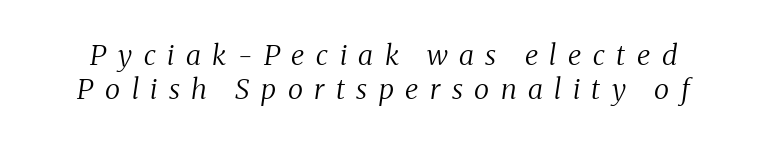
The image shows 28 px regular-weight serif type, italic (leaning right); set line spacing 1.21x, unusually wide letter spacing (+0.41 em), not underlined; medium stroke contrast and a medium x-height.
